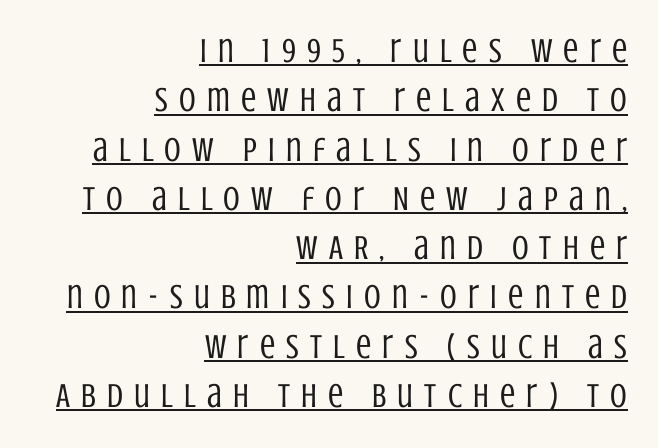
Q: Is the text bold? A: No.
Q: Is the text italic (slanted)? A: No, it is upright.
Q: Is the typeface a serif or a sans-serif typeface? A: Sans-serif.
Q: Is the text underlined? A: Yes.
Q: How is the paragraph aligned? A: Right-aligned.
Q: Is the spacing between letters normal or unusually wide? A: Unusually wide.
Q: Is the spacing between lines tight, normal or loose? A: Normal.
Q: Width (condensed, normal, or wide)? A: Condensed.
Q: Stroke contrast? A: Low.
Q: x-height? A: Large.
Q: Monospaced? A: No.
